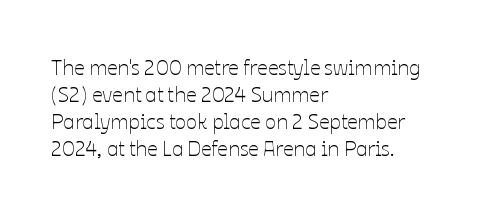
The image shows 21 px text type, upright; set left-aligned, normal line spacing (1.28x), normal letter spacing, not underlined.
